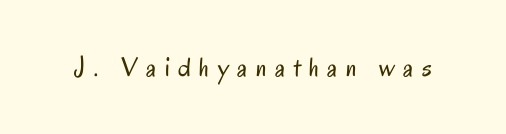
The image shows 27 px text type, upright; set unusually wide letter spacing (+0.32 em), not underlined.
